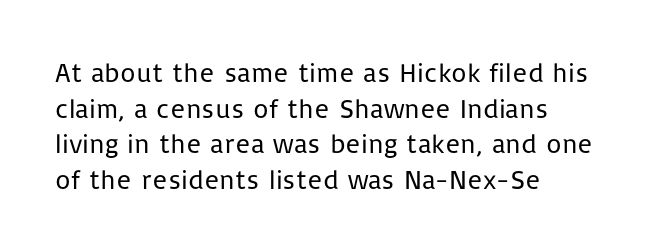
Notice how descenders clear the ascenders below comfortably — that's standard leading. Rule under the text: the space is simply empty. This rendering uses left alignment, leaving the right contour irregular. The type sits square on the baseline with zero lean. The font sits on the lighter half of the weight spectrum, regular included. The gaps between neighbouring characters are ordinary and unremarkable.
